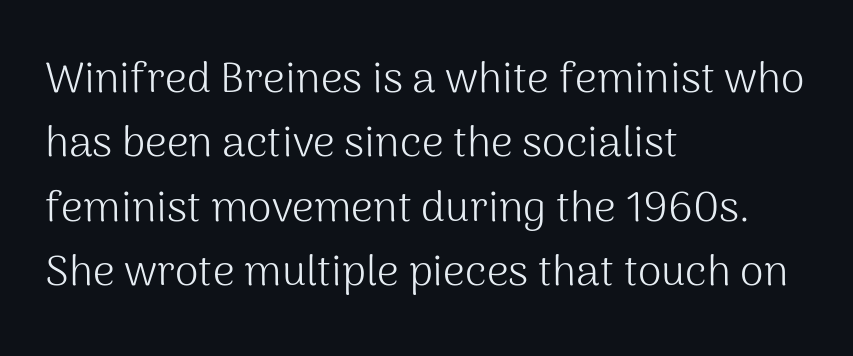
Q: Is the text bold? A: No.
Q: Is the text italic (slanted)? A: No, it is upright.
Q: Is the typeface a serif or a sans-serif typeface? A: Sans-serif.
Q: Is the text underlined? A: No.
Q: How is the paragraph aligned? A: Left-aligned.
Q: Is the spacing between letters normal or unusually wide? A: Normal.
Q: Is the spacing between lines tight, normal or loose? A: Normal.
Q: Width (condensed, normal, or wide)? A: Normal.
Q: Stroke contrast? A: Medium.
Q: x-height? A: Medium.
Q: Monospaced? A: No.
